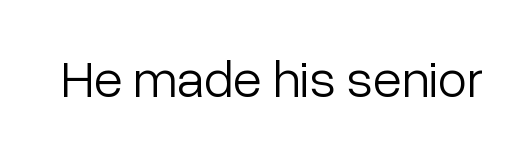
Q: Is the text bold? A: No.
Q: Is the text italic (slanted)? A: No, it is upright.
Q: Is the typeface a serif or a sans-serif typeface? A: Sans-serif.
Q: Is the text underlined? A: No.
Q: Is the spacing between letters normal or unusually wide? A: Normal.
Q: Width (condensed, normal, or wide)? A: Normal.
Q: Stroke contrast? A: Low.
Q: x-height? A: Medium.
Q: Monospaced? A: No.
